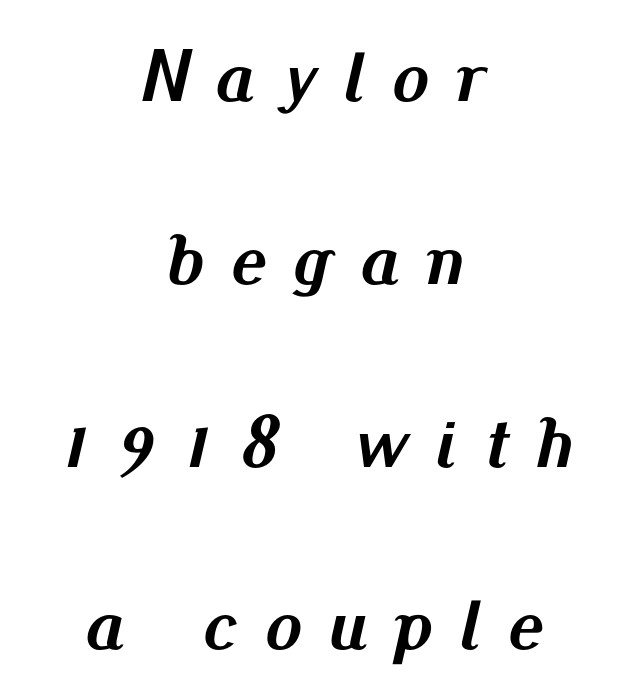
The image shows 74 px semibold type, italic (leaning right); set centered, loose line spacing (2.47x), unusually wide letter spacing (+0.37 em), not underlined; medium stroke contrast and a small x-height.
